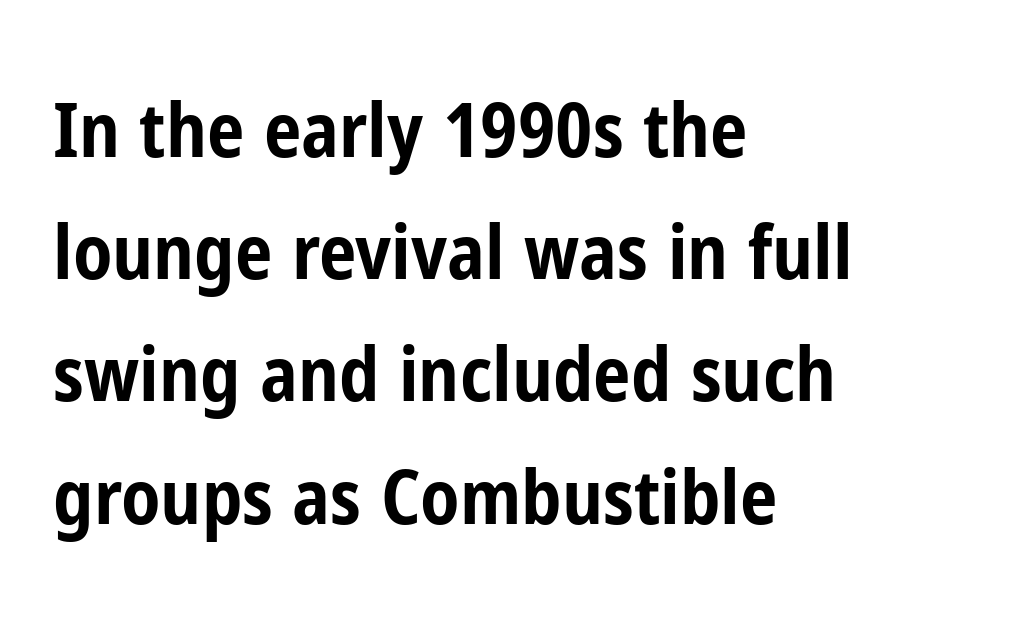
The area under the type is left untouched. The face used here is rendered with its standard letterfit. Think of a printed novel: that variable character pitch is what you see here. Compared with a centered layout, this one pins lines to the left instead. It's the straight-up-and-down kind of type.
